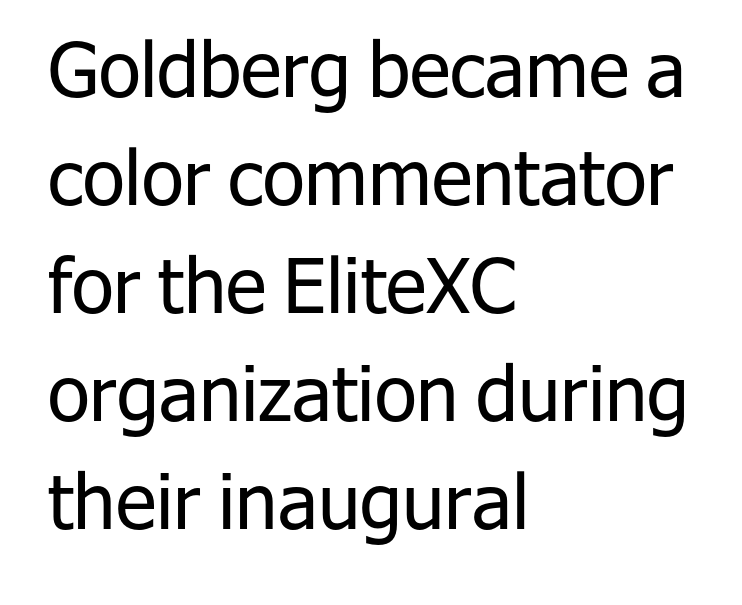
Does the leading feel generous? No, just average. The letterforms sit shoulder to shoulder at normal distance. No italicization has been applied; the sample stays upright. Only glyphs here, with clear space below each row. Weight: not bold — regular or lighter. The rendering anchors every line to the left-hand side.
